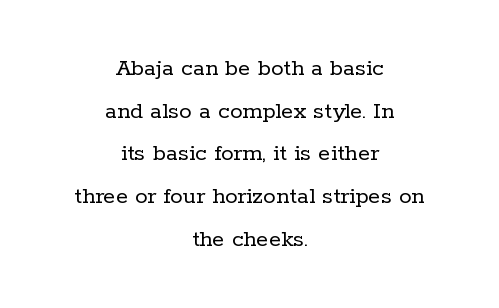
{"italic": "no", "bold": "no", "underline": "no", "align": "center", "line_spacing_ratio": 1.71, "letter_spacing": "normal", "letter_spacing_em": 0.0, "glyph_px": 25}
